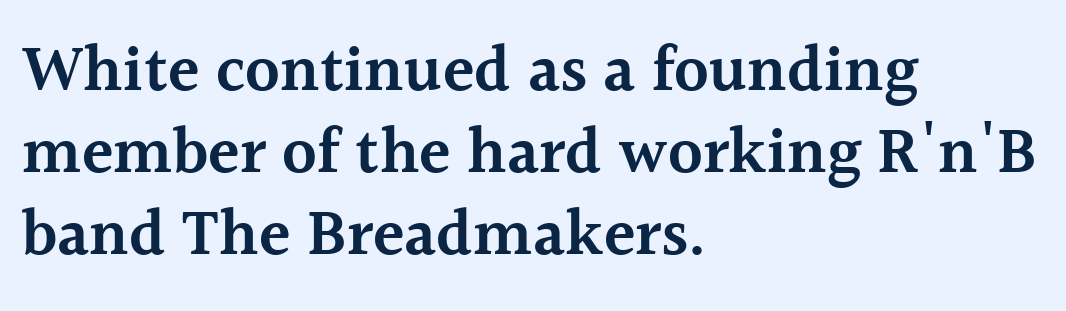
{"serif": "yes", "italic": "no", "bold": "semi", "weight": "semibold", "width": "normal", "x_height": "medium", "monospaced": "no", "underline": "no", "align": "left", "line_spacing": "normal", "line_spacing_ratio": 1.26, "letter_spacing": "normal", "letter_spacing_em": 0.0, "glyph_px": 65}
